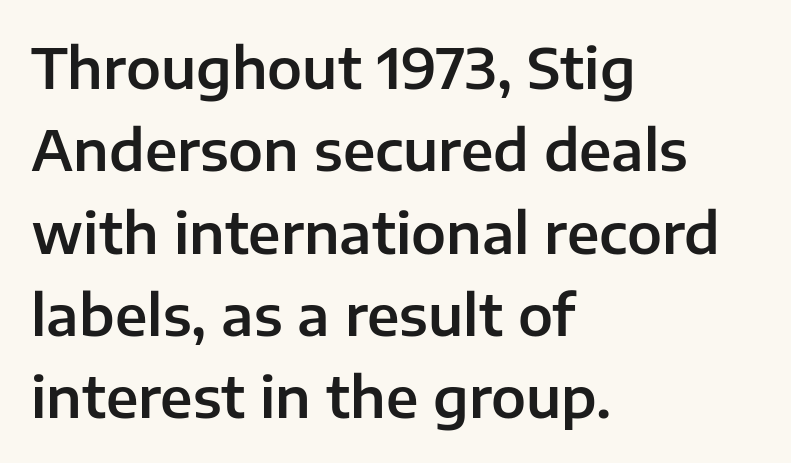
{"serif": "no", "italic": "no", "width": "normal", "stroke_contrast": "low", "x_height": "medium", "monospaced": "no", "underline": "no", "align": "left", "line_spacing": "normal", "line_spacing_ratio": 1.47, "letter_spacing": "normal", "letter_spacing_em": 0.0, "glyph_px": 56}
